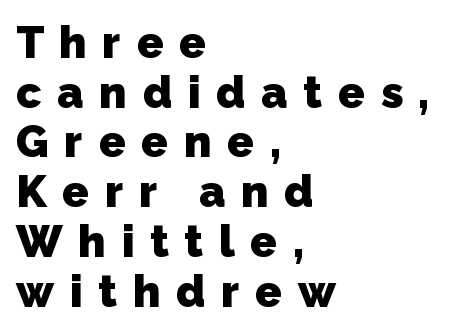
Q: Is the text bold? A: Yes.
Q: Is the typeface a serif or a sans-serif typeface? A: Sans-serif.
Q: Is the text underlined? A: No.
Q: How is the paragraph aligned? A: Left-aligned.
Q: Is the spacing between letters normal or unusually wide? A: Unusually wide.
Q: Is the spacing between lines tight, normal or loose? A: Tight.
Q: Width (condensed, normal, or wide)? A: Normal.
Q: Stroke contrast? A: Low.
Q: x-height? A: Medium.
Q: Monospaced? A: No.
